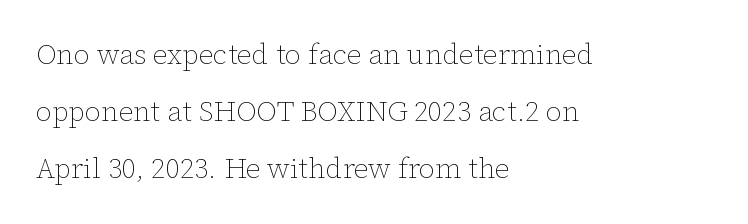
The image shows 28 px thin type, upright; set left-aligned, loose line spacing (2.03x), normal letter spacing, not underlined; low stroke contrast and a medium x-height.
